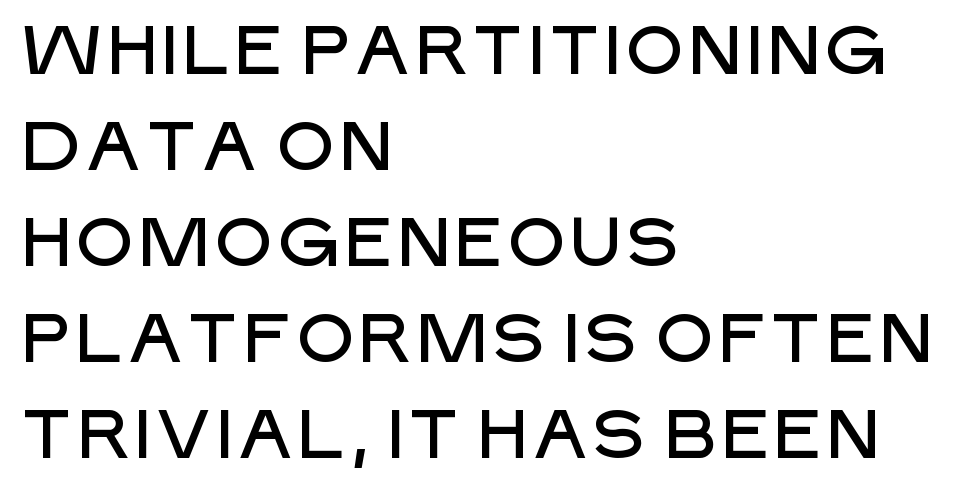
The image shows 68 px sans-serif type, upright; set left-aligned, normal line spacing (1.41x), normal letter spacing, not underlined; low stroke contrast and a large x-height.
